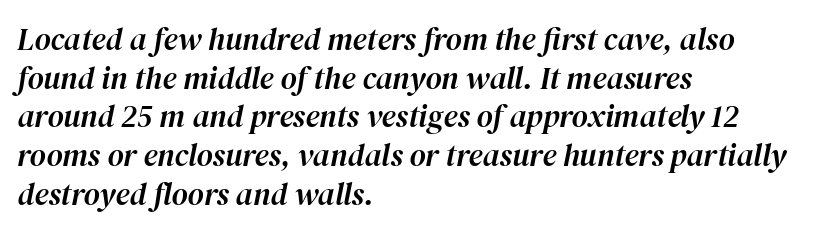
The typography opts for an oblique posture over an upright one. Letters rest on an invisible, unmarked baseline. This block has exactly the height ordinary leading produces. Caption: multi-line text, flush left, ragged right. Here the designer chose a conventional face with non-uniform glyph widths. What stands out about the letter spacing? Nothing — it is the standard amount.
